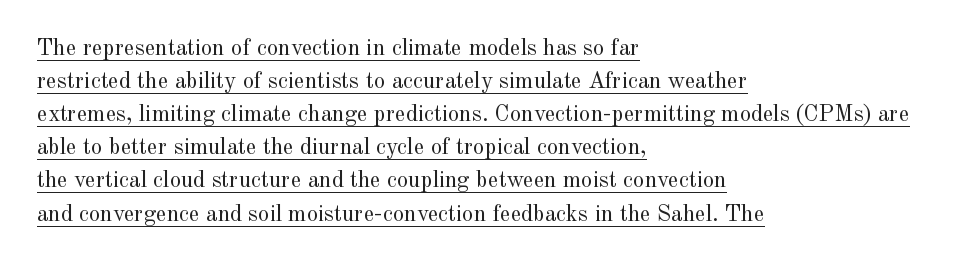
{"italic": "no", "bold": "no", "underline": "yes", "align": "left", "line_spacing": "normal", "line_spacing_ratio": 1.44, "letter_spacing": "normal", "letter_spacing_em": 0.0, "glyph_px": 23}
